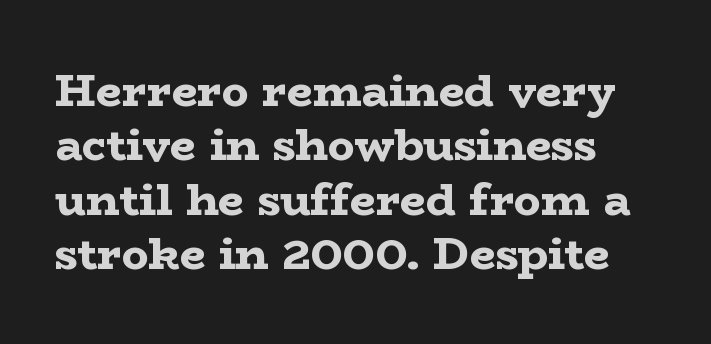
Is there any slant? The stems are plumb. The zone under the glyphs is completely vacant. Are there feet on the stems? There are — it's a serif. The horizontal fit of the characters is conventional and even. This is heavy type, rendered in bold. Spacing verdict: proportional, widths tailored to each character.
